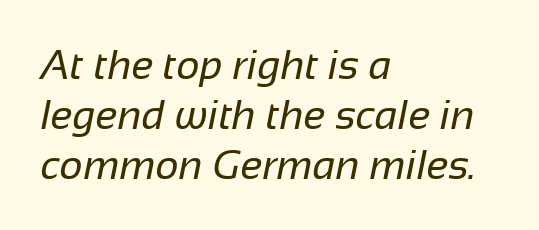
Horizontally, the lines are justified to the leading edge only. The foot of each line stays bare and open. Words appear dense and cohesive because spacing is normal. Classification — sans serif. These lines are rendered in a variable-pitch font. Stems here are at most as thick as an everyday book face.
